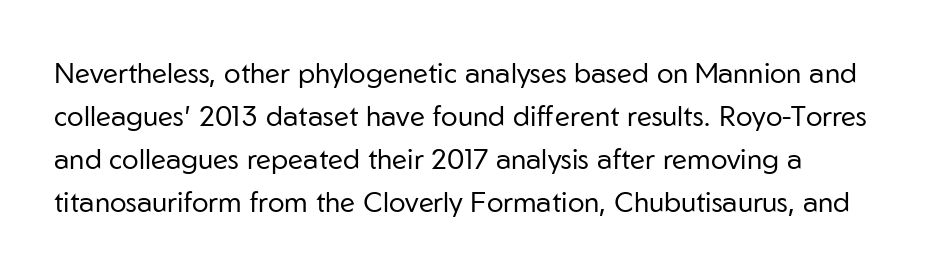
The weight tops out at a normal text grade. The letters stand upright; this is a roman face. Words float on clear page, feet unadorned. A typesetter would call this leading conventional body-copy spacing.
